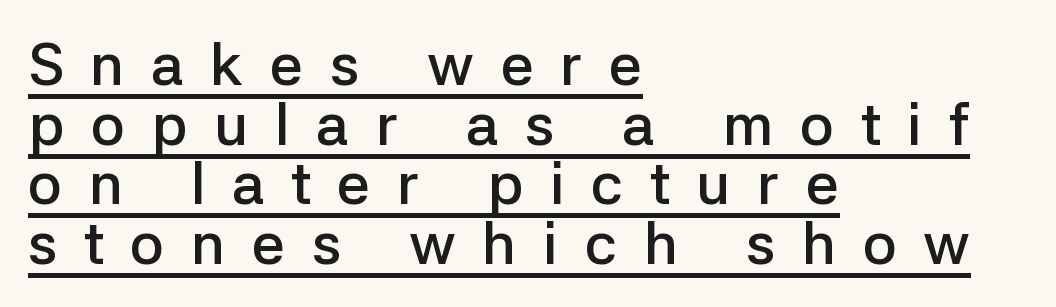
{"serif": "no", "italic": "no", "bold": "semi", "weight": "semibold", "width": "normal", "stroke_contrast": "low", "x_height": "medium", "monospaced": "no", "underline": "yes", "align": "left", "line_spacing": "tight", "line_spacing_ratio": 1.01, "letter_spacing": "wide", "letter_spacing_em": 0.45, "glyph_px": 59}
